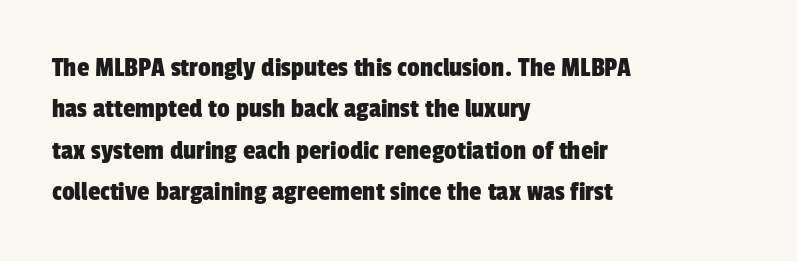
{"serif": "no", "width": "condensed", "stroke_contrast": "low", "x_height": "medium", "monospaced": "no", "underline": "no", "align": "left", "line_spacing": "normal", "line_spacing_ratio": 1.48, "letter_spacing": "normal", "letter_spacing_em": 0.0, "glyph_px": 28}
